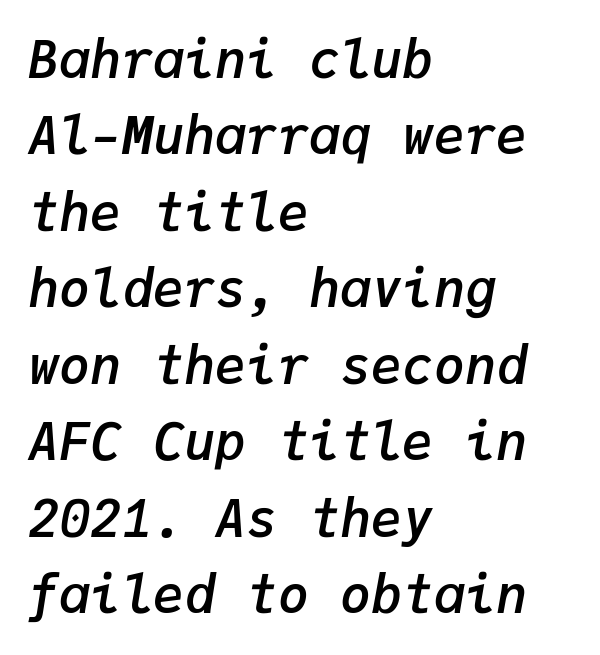
{"italic": "yes", "lean": "right", "slant_degrees": 9, "bold": "semi", "weight": "semibold", "width": "normal", "stroke_contrast": "low", "x_height": "medium", "monospaced": "yes", "underline": "no", "align": "left", "line_spacing": "normal", "line_spacing_ratio": 1.47, "letter_spacing": "normal", "letter_spacing_em": 0.0, "glyph_px": 52}
